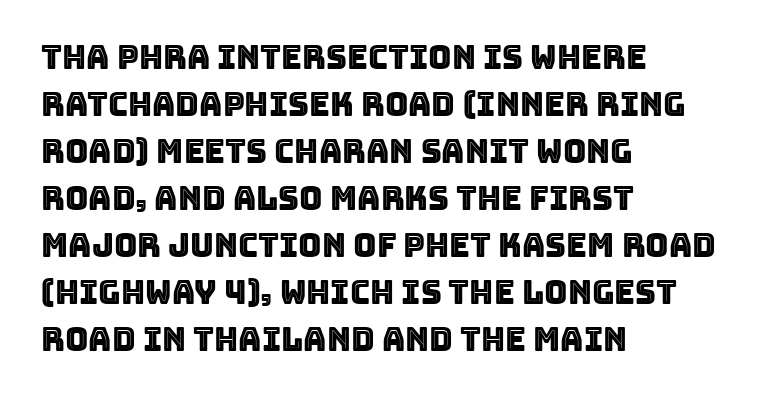
Vertically, the passage feels balanced, rows spaced as you'd expect. The face used here is rendered with its standard letterfit. The passage is arranged the way most books set body copy — flush left. Letters rest on an invisible, unmarked baseline. These lines are rendered in a variable-pitch font.
